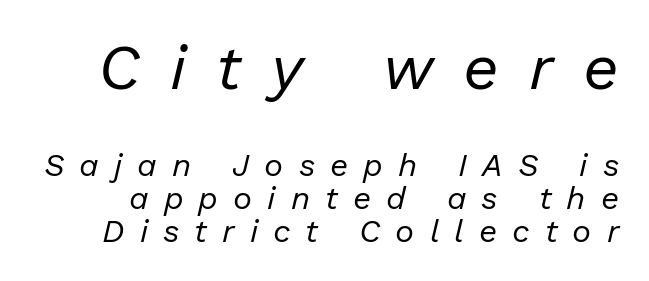
Q: Is the text bold? A: No.
Q: Is the text italic (slanted)? A: Yes, it leans right by about 13 degrees.
Q: Is the text underlined? A: No.
Q: Is the spacing between letters normal or unusually wide? A: Unusually wide.
Q: Is the spacing between lines tight, normal or loose? A: Tight.
Q: Which block of text is set in a larger size, the first (top) or the second (bottom)? A: The first (top) one.
Q: Width (condensed, normal, or wide)? A: Normal.
Q: Stroke contrast? A: Low.
Q: x-height? A: Medium.
Q: Monospaced? A: No.
